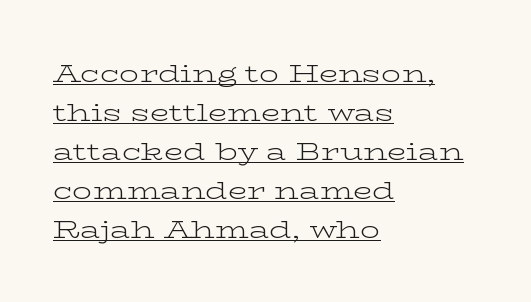
{"italic": "no", "bold": "no", "underline": "yes", "align": "left", "line_spacing": "normal", "line_spacing_ratio": 1.56, "letter_spacing": "normal", "letter_spacing_em": 0.0, "glyph_px": 25}
